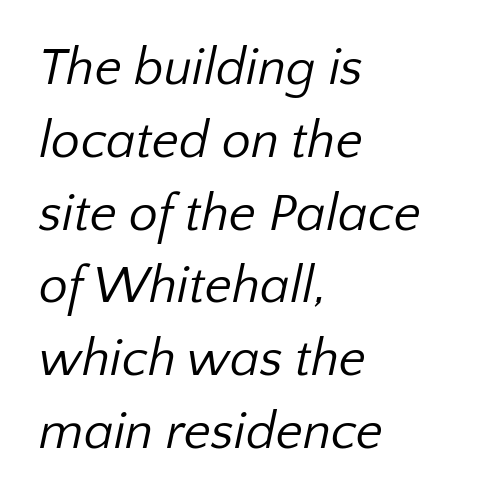
Q: Is the text bold? A: No.
Q: Is the typeface a serif or a sans-serif typeface? A: Sans-serif.
Q: Is the text underlined? A: No.
Q: How is the paragraph aligned? A: Left-aligned.
Q: Is the spacing between letters normal or unusually wide? A: Normal.
Q: Is the spacing between lines tight, normal or loose? A: Normal.
Q: Width (condensed, normal, or wide)? A: Normal.
Q: Stroke contrast? A: Low.
Q: x-height? A: Medium.
Q: Monospaced? A: No.
